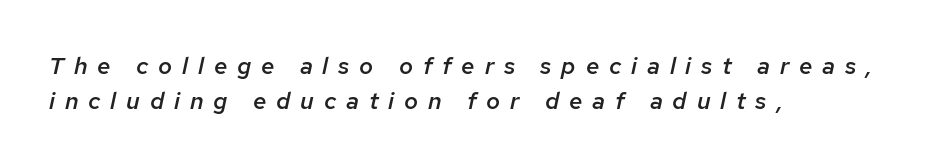
The image shows 24 px text type, italic (leaning right); set left-aligned, normal line spacing (1.45x), unusually wide letter spacing (+0.41 em), not underlined.
